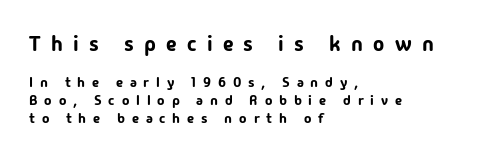
{"italic": "no", "underline": "no", "align": "left", "line_spacing": "normal", "line_spacing_ratio": 1.26, "letter_spacing": "wide", "letter_spacing_em": 0.49, "larger_block": "first", "size_ratio": 1.5, "glyph_px": 21}
